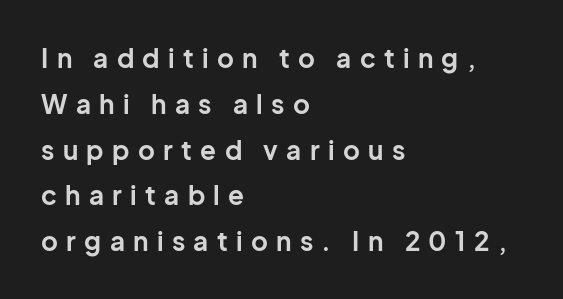
{"italic": "no", "bold": "yes", "underline": "no", "align": "left", "line_spacing_ratio": 1.76, "letter_spacing": "wide", "letter_spacing_em": 0.32, "glyph_px": 26}
